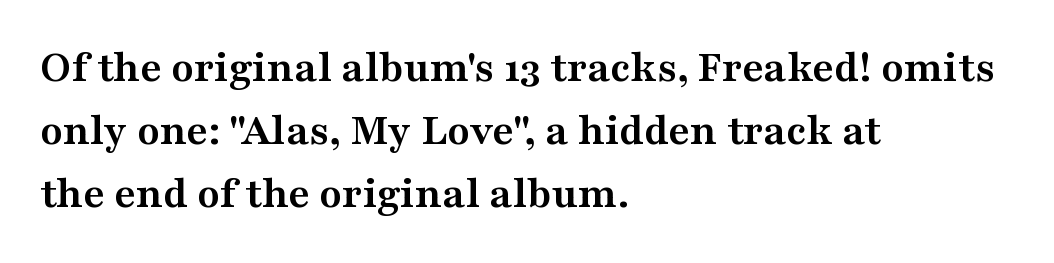
{"serif": "yes", "italic": "no", "bold": "yes", "weight": "semibold", "width": "wide", "stroke_contrast": "medium", "x_height": "medium", "monospaced": "no", "underline": "no", "align": "left", "line_spacing": "normal", "line_spacing_ratio": 1.37, "letter_spacing": "normal", "letter_spacing_em": 0.0, "glyph_px": 46}
